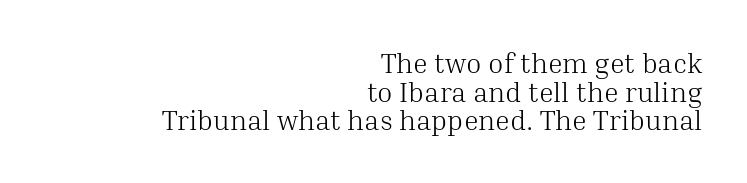
{"serif": "yes", "italic": "no", "bold": "no", "weight": "light", "width": "normal", "stroke_contrast": "medium", "x_height": "medium", "monospaced": "no", "underline": "no", "align": "right", "line_spacing": "tight", "line_spacing_ratio": 1.02, "letter_spacing": "normal", "letter_spacing_em": 0.0, "glyph_px": 28}
